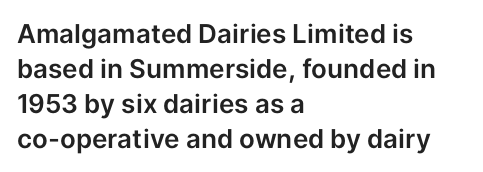
The image shows 26 px text type, upright; set left-aligned, normal line spacing (1.34x), normal letter spacing, not underlined.
